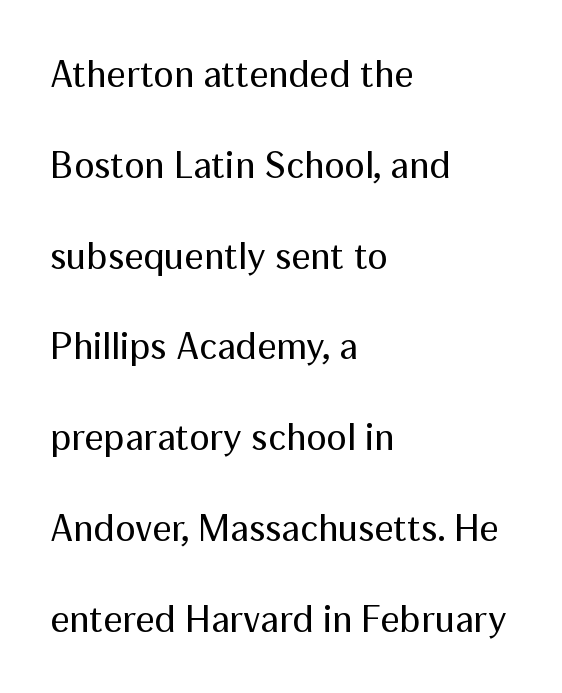
The image shows 38 px regular-weight sans-serif type, upright; set left-aligned, loose line spacing (2.39x), normal letter spacing, not underlined; medium stroke contrast and a medium x-height.
